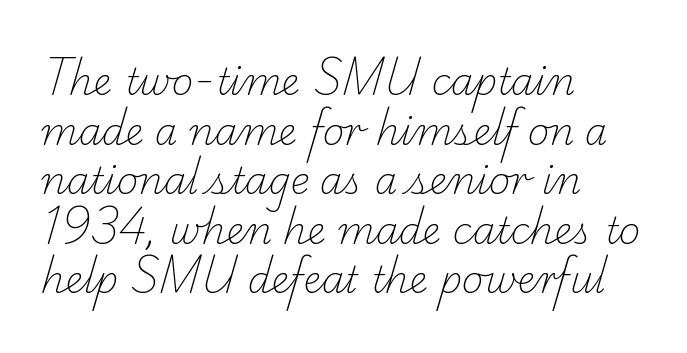
In terms of letterform style, serifs are clearly present. Horizontal alignment here is leftward, the default for most running prose. No word sits above an underline. The rendering uses natural spacing where letterforms have individual widths. No extra ink here — the face is not bold.
